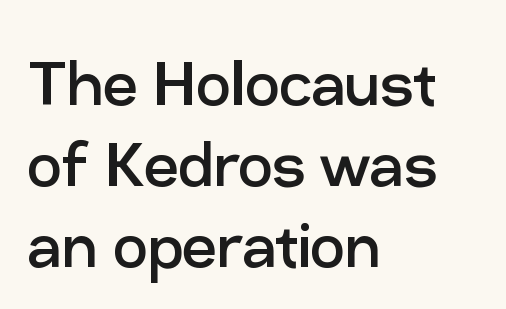
The image shows 77 px regular-weight sans-serif type, upright; set left-aligned, tight line spacing (1.05x), normal letter spacing, not underlined; low stroke contrast and a medium x-height.
